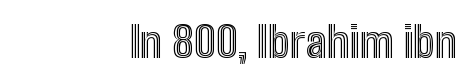
The letters stand straight up with perfectly vertical stems. This sample has the flowing, uneven cadence of proportional lettering. This rendering uses right alignment, leaving the left contour irregular. The space beneath each line is pristine and unruled.
